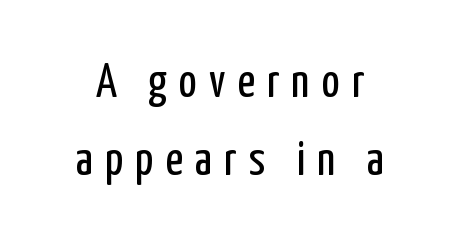
The image shows 48 px regular-weight, condensed sans-serif type, upright; set normal line spacing (1.63x), unusually wide letter spacing (+0.25 em), not underlined; low stroke contrast and a medium x-height.
